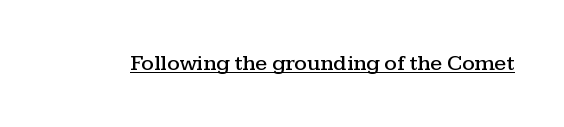
Compared with typical body copy, the letter spacing here is the same. Honestly, the underline is the first thing you notice here. No italicization has been applied; the sample stays upright.
